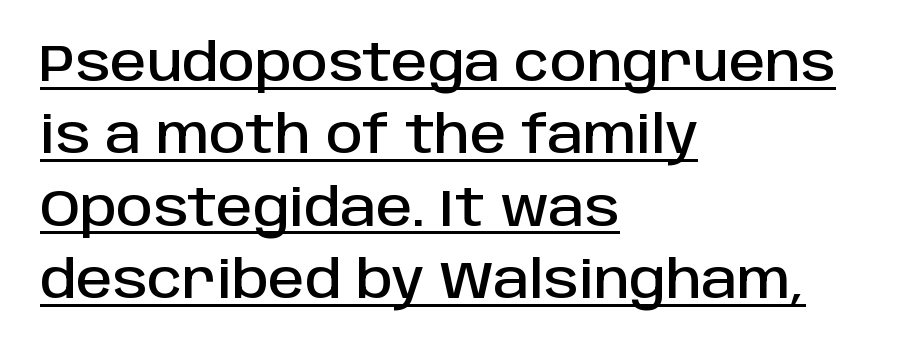
{"serif": "no", "italic": "no", "width": "normal", "stroke_contrast": "low", "x_height": "large", "monospaced": "no", "underline": "yes", "align": "left", "line_spacing": "normal", "line_spacing_ratio": 1.42, "letter_spacing": "normal", "letter_spacing_em": 0.0, "glyph_px": 51}
